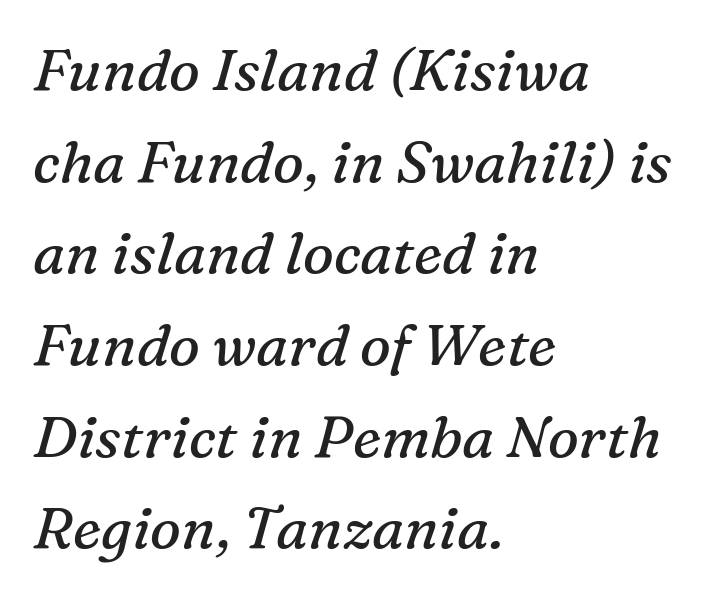
The image shows 58 px regular-weight serif type, italic (leaning right); set left-aligned, normal line spacing (1.58x), normal letter spacing, not underlined; medium stroke contrast and a medium x-height.
